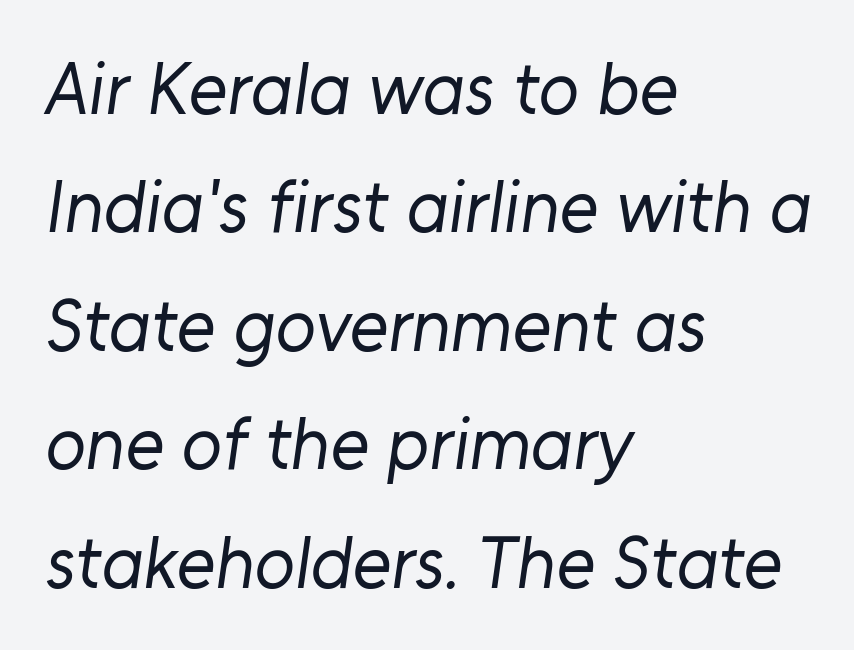
{"serif": "no", "bold": "no", "weight": "regular", "width": "normal", "stroke_contrast": "low", "x_height": "medium", "monospaced": "no", "underline": "no", "align": "left", "line_spacing": "normal", "line_spacing_ratio": 1.6, "letter_spacing": "normal", "letter_spacing_em": 0.0, "glyph_px": 74}
